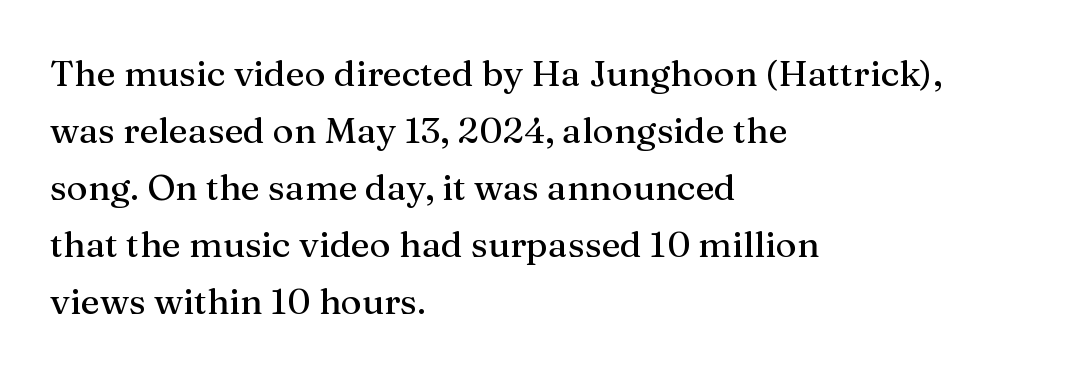
The text was rendered using a seriffed face with decorative stroke endings. Where is the straight margin? On the left. Honestly, the row spacing looks completely unremarkable. Quick note: underline off. Tracking value appears to be zero — textbook default spacing.
